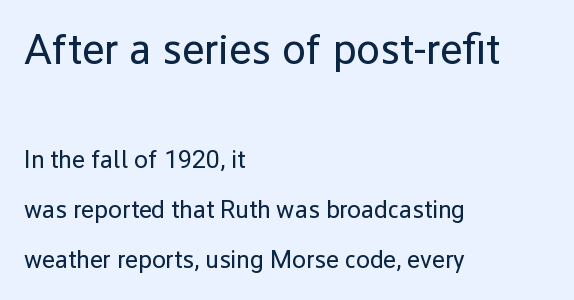
{"serif": "no", "italic": "no", "bold": "no", "weight": "regular", "width": "normal", "stroke_contrast": "low", "x_height": "medium", "monospaced": "no", "underline": "no", "align": "left", "line_spacing": "loose", "line_spacing_ratio": 2.0, "letter_spacing": "normal", "letter_spacing_em": 0.0, "larger_block": "first", "size_ratio": 1.72, "glyph_px": 43}
